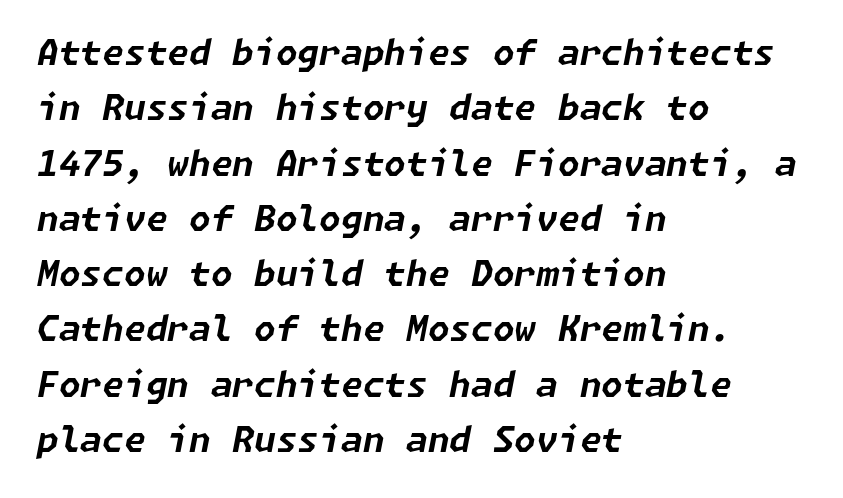
{"italic": "yes", "lean": "right", "slant_degrees": 11, "bold": "yes", "weight": "bold", "width": "normal", "stroke_contrast": "low", "x_height": "medium", "underline": "no", "align": "left", "line_spacing": "normal", "line_spacing_ratio": 1.58, "letter_spacing": "normal", "letter_spacing_em": 0.0, "glyph_px": 35}
